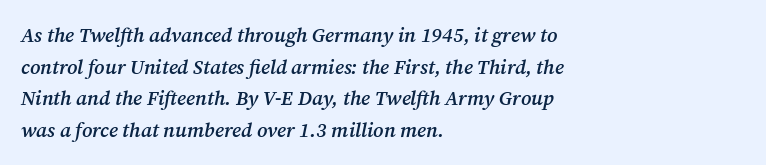
Only glyphs here, with clear space below each row. Firm but not heavy-handed strokes: this text is semibold. Observe the ordinary spacing: letters are neighbours, not strangers. Teacher's note: observe the even left margin — that is flush-left alignment. The lines sit at an ordinary, default distance from one another. The passage shown leans; its letterforms are oblique.
